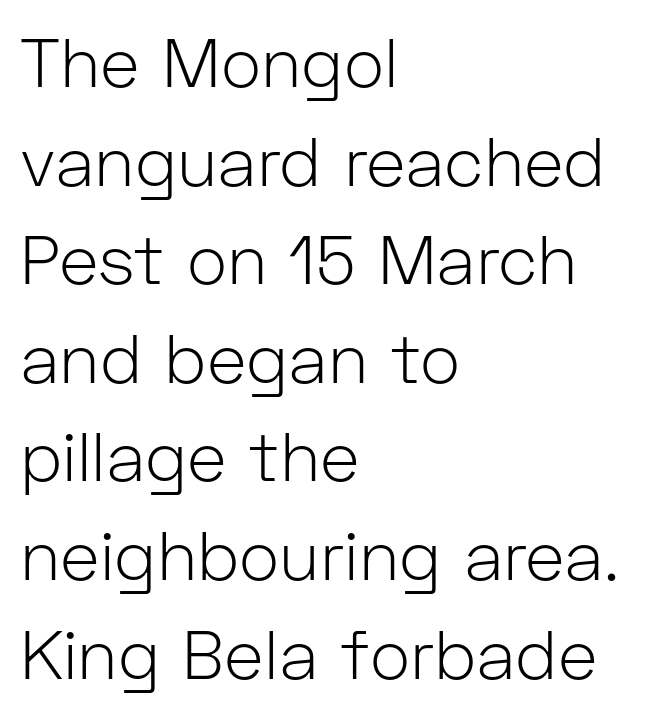
Q: Is the text bold? A: No.
Q: Is the text italic (slanted)? A: No, it is upright.
Q: Is the typeface a serif or a sans-serif typeface? A: Sans-serif.
Q: Is the text underlined? A: No.
Q: How is the paragraph aligned? A: Left-aligned.
Q: Is the spacing between letters normal or unusually wide? A: Normal.
Q: Is the spacing between lines tight, normal or loose? A: Normal.
Q: Width (condensed, normal, or wide)? A: Normal.
Q: Stroke contrast? A: Low.
Q: x-height? A: Medium.
Q: Monospaced? A: No.
